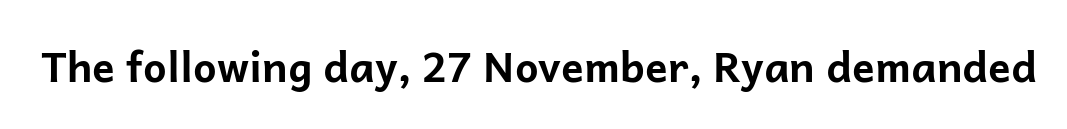
{"serif": "no", "italic": "no", "bold": "yes", "weight": "bold", "width": "normal", "stroke_contrast": "low", "x_height": "medium", "monospaced": "no", "underline": "no", "letter_spacing": "normal", "letter_spacing_em": 0.0, "glyph_px": 42}
